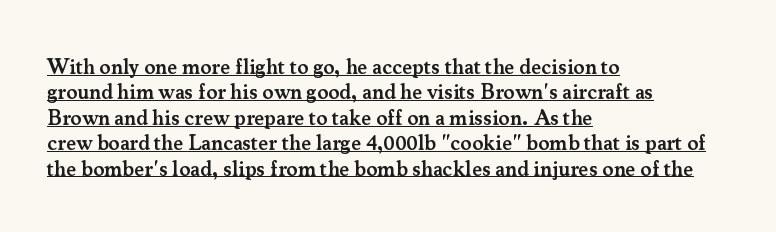
This sample uses an upright cut, with every glyph sitting square on the baseline. Tracking here is standard; glyphs follow each other at the usual distance. The rag falls on the right side of this text block. Set as a demibold, roughly 600 on the weight scale. Emphasis is given by a line drawn under the lettering.
